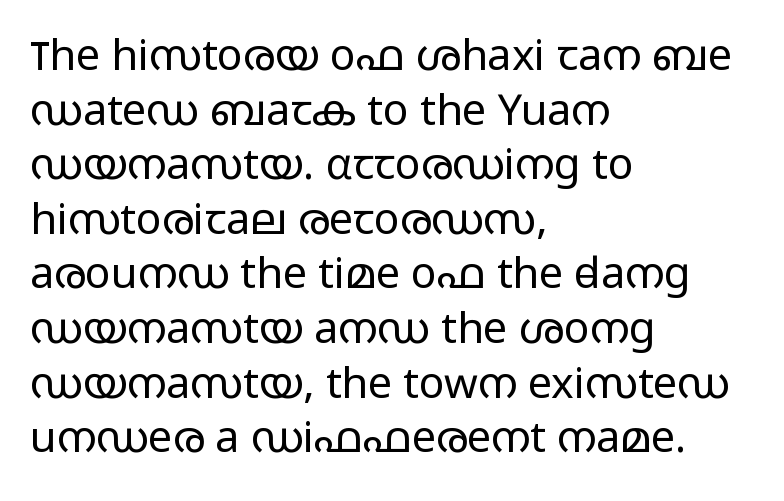
The image shows 43 px light, wide sans-serif type, upright; set left-aligned, normal line spacing (1.27x), normal letter spacing, not underlined; low stroke contrast and a medium x-height.
